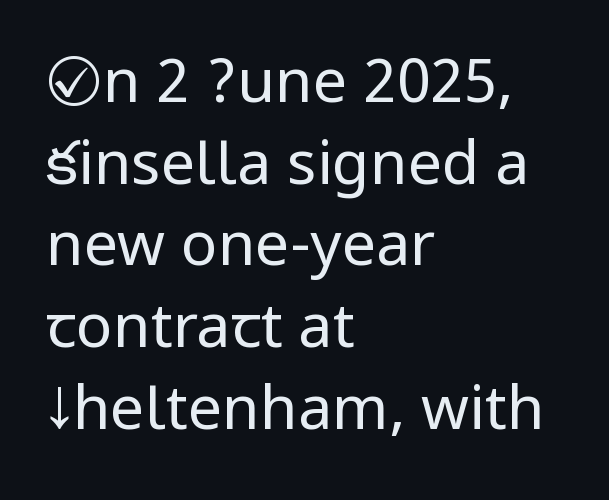
Vertically, the passage feels balanced, rows spaced as you'd expect. The letters look calm and open, with moderate or lighter stems. The zone under the glyphs is completely vacant. The type family on display is of the sans-serif kind. Vertical strokes here are truly vertical. All the whitespace from short lines collects on the right.
